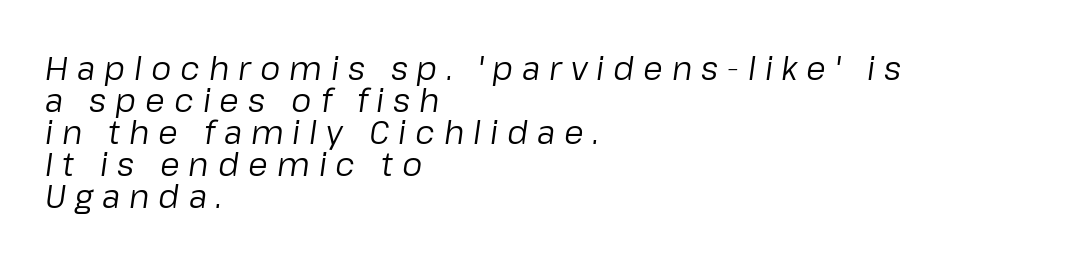
The image shows 32 px regular-weight type, italic (leaning right); set left-aligned, tight line spacing (1.0x), unusually wide letter spacing (+0.28 em), not underlined; low stroke contrast and a medium x-height.
